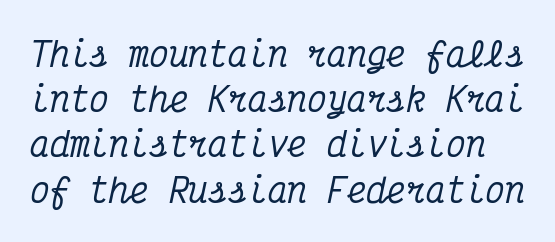
Q: Is the text italic (slanted)? A: Yes, it leans right by about 12 degrees.
Q: Is the typeface a serif or a sans-serif typeface? A: Serif.
Q: Is the text underlined? A: No.
Q: Is the spacing between letters normal or unusually wide? A: Normal.
Q: Is the spacing between lines tight, normal or loose? A: Normal.
Q: Width (condensed, normal, or wide)? A: Condensed.
Q: Stroke contrast? A: Medium.
Q: x-height? A: Medium.
Q: Monospaced? A: Yes.
